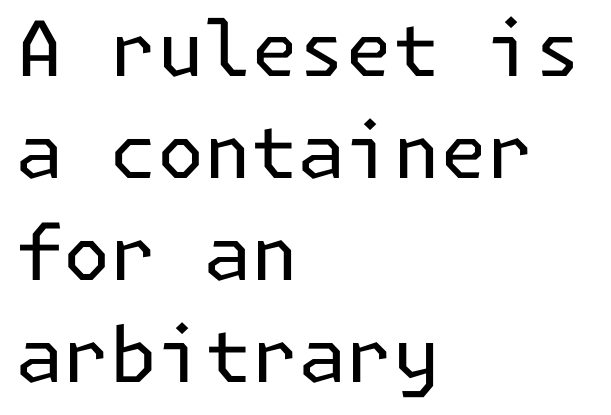
The image shows 76 px regular-weight sans-serif type, upright; set left-aligned, normal line spacing (1.34x), normal letter spacing, not underlined; low stroke contrast and a medium x-height.
